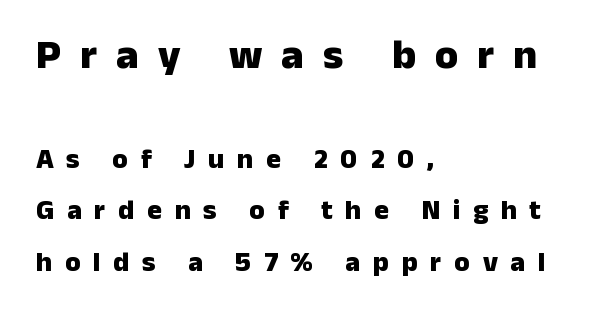
Q: Is the text bold? A: Yes.
Q: Is the text italic (slanted)? A: No, it is upright.
Q: Is the typeface a serif or a sans-serif typeface? A: Sans-serif.
Q: Is the text underlined? A: No.
Q: How is the paragraph aligned? A: Left-aligned.
Q: Is the spacing between letters normal or unusually wide? A: Unusually wide.
Q: Which block of text is set in a larger size, the first (top) or the second (bottom)? A: The first (top) one.
Q: Width (condensed, normal, or wide)? A: Normal.
Q: Stroke contrast? A: Low.
Q: x-height? A: Medium.
Q: Monospaced? A: No.
